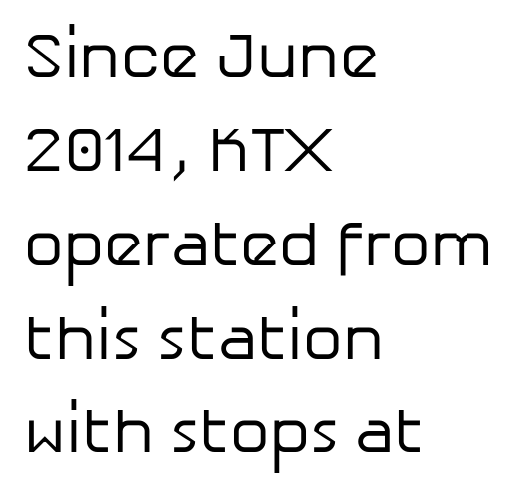
The image shows 63 px regular-weight sans-serif type, upright; set left-aligned, normal line spacing (1.49x), normal letter spacing, not underlined; low stroke contrast and a medium x-height.
